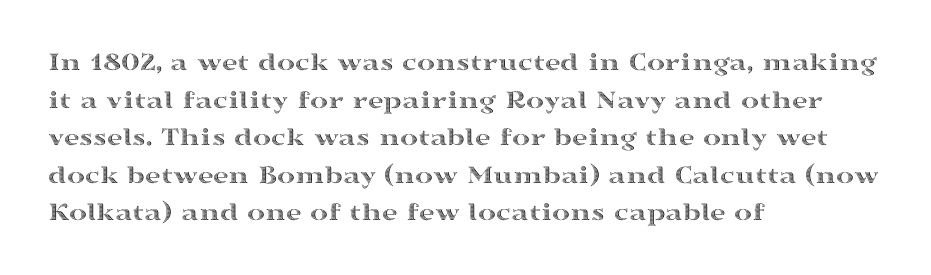
The image shows 27 px text type, upright; set left-aligned, normal line spacing (1.39x), normal letter spacing, not underlined.
